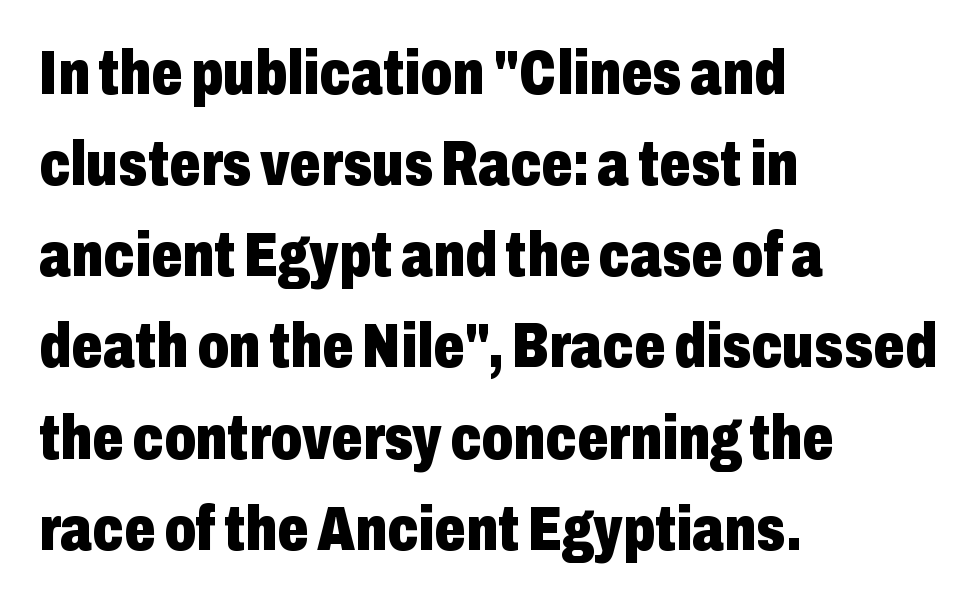
The image shows 62 px heavy, condensed sans-serif type, upright; set left-aligned, normal line spacing (1.47x), normal letter spacing, not underlined; low stroke contrast and a medium x-height.
